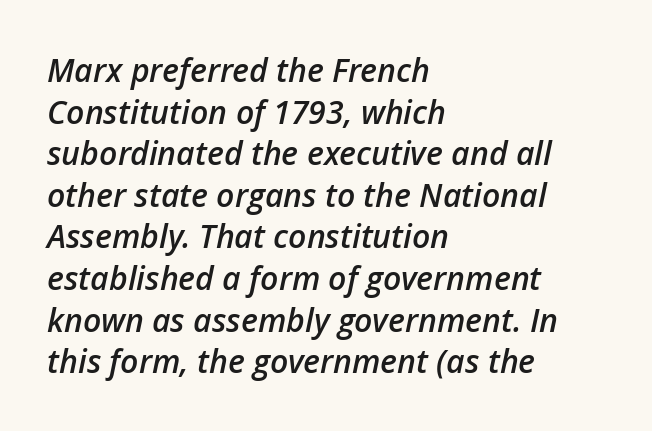
The horizontal fit of the characters is conventional and even. Letters rest on an invisible, unmarked baseline. Compared with an ordinary text face, these strokes are moderately heavier — a semibold. The setting favours the left margin, as ordinary paragraphs usually do. Rendered with sloped, italic letterforms. Leading matches the norm, producing a regular column.
